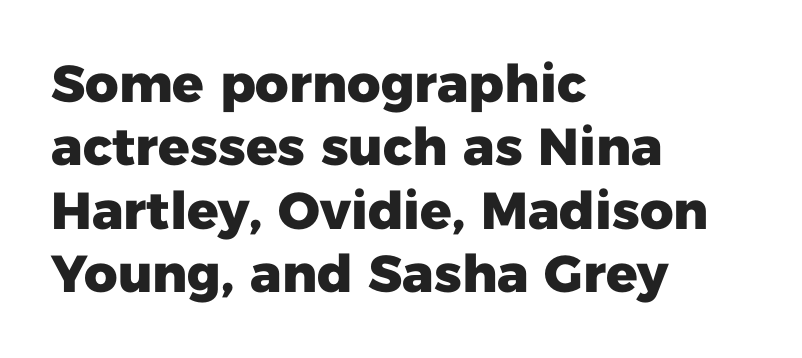
Here the glyphs are tracked normally, forming tight word shapes. Rendered with straight, roman letterforms. Caption: multi-line text, flush left, ragged right. The face used here is a sans, in the tradition of grotesques and geometrics. Each letter keeps its own natural width here, so spacing adapts to shape. The face used here has the dense, thick strokes of a bold.
